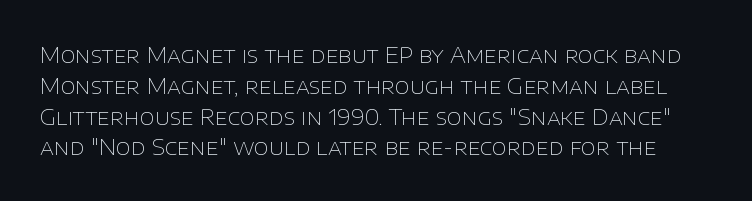
{"italic": "no", "bold": "no", "underline": "no", "line_spacing": "normal", "line_spacing_ratio": 1.4, "letter_spacing": "normal", "letter_spacing_em": 0.0, "glyph_px": 22}
